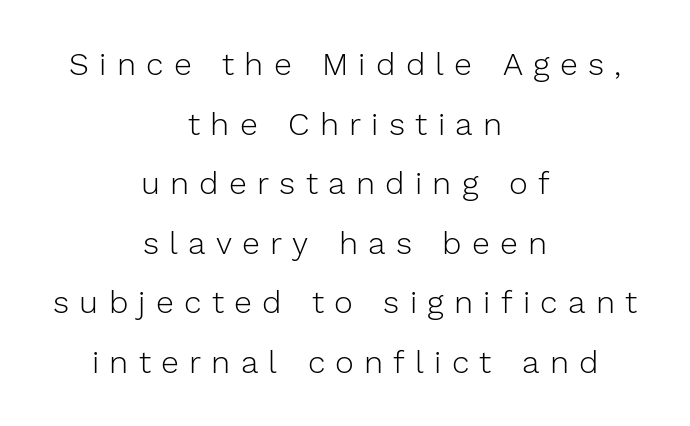
Q: Is the text bold? A: No.
Q: Is the text italic (slanted)? A: No, it is upright.
Q: Is the typeface a serif or a sans-serif typeface? A: Sans-serif.
Q: Is the text underlined? A: No.
Q: How is the paragraph aligned? A: Centered.
Q: Is the spacing between letters normal or unusually wide? A: Unusually wide.
Q: Width (condensed, normal, or wide)? A: Normal.
Q: Stroke contrast? A: Low.
Q: x-height? A: Medium.
Q: Monospaced? A: No.
